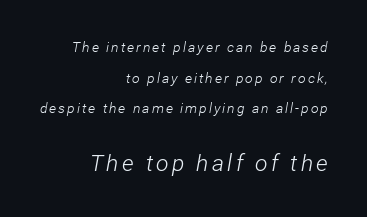
Top chunk: small. Bottom chunk: large. The string is rendered with underlining switched off. The compositor pushed each line to the right boundary. No letter is thick-stroked: the sample isn't bold. The passage shown stacks its lines with a broad gap. Would a proofreader flag this as italicized? Yes.
